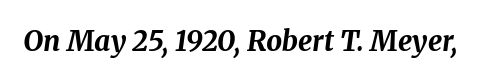
The image shows 28 px bold type, italic (leaning right); set normal letter spacing, not underlined; medium stroke contrast and a medium x-height.
